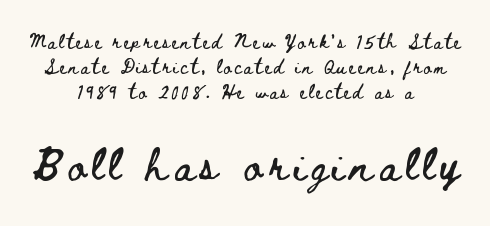
The image shows 33 px wide type; set centered, line spacing 1.78x, not underlined; the second (bottom) block is 2.36x larger; low stroke contrast and a small x-height.
